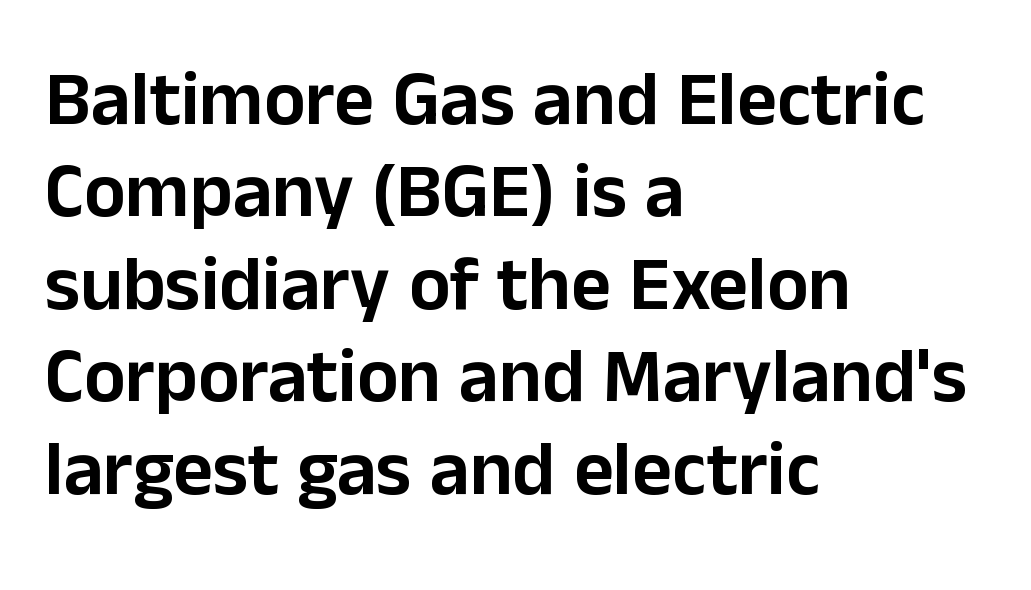
Q: Is the text italic (slanted)? A: No, it is upright.
Q: Is the typeface a serif or a sans-serif typeface? A: Sans-serif.
Q: Is the text underlined? A: No.
Q: How is the paragraph aligned? A: Left-aligned.
Q: Is the spacing between letters normal or unusually wide? A: Normal.
Q: Width (condensed, normal, or wide)? A: Normal.
Q: Stroke contrast? A: Low.
Q: x-height? A: Medium.
Q: Monospaced? A: No.
